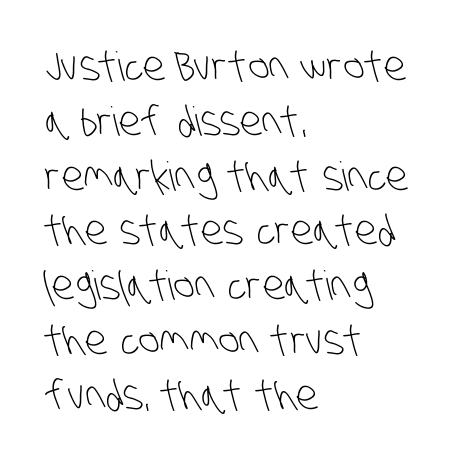
If you measured baseline to baseline, you'd find a middling distance. To sum up the face: it is a sans, with no serifs. Visually the block forms a straight wall on the left and a jagged coastline on the right. Compared with a typical body face, this is equally light or lighter still. The passage shown is not underscored anywhere. Think of a printed novel: that variable character pitch is what you see here.
